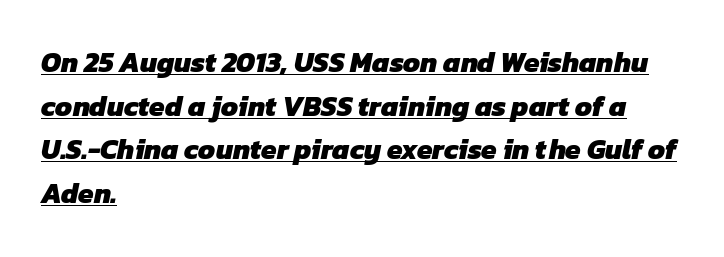
The lines are quadded left. Line spacing here is normal. The rendering shows plain stroke endings on the letterforms — a sans-serif design. A typesetter would call this zero additional tracking. Here the designer chose a conventional face with non-uniform glyph widths. A continuous stroke trails under the words, as in a hyperlink.
